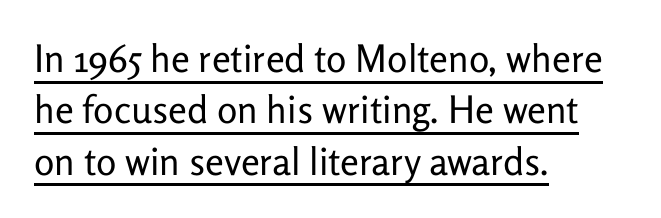
{"serif": "no", "italic": "no", "bold": "no", "weight": "regular", "width": "normal", "stroke_contrast": "low", "x_height": "medium", "monospaced": "no", "underline": "yes", "align": "left", "line_spacing": "normal", "line_spacing_ratio": 1.35, "letter_spacing": "normal", "letter_spacing_em": 0.0, "glyph_px": 38}
